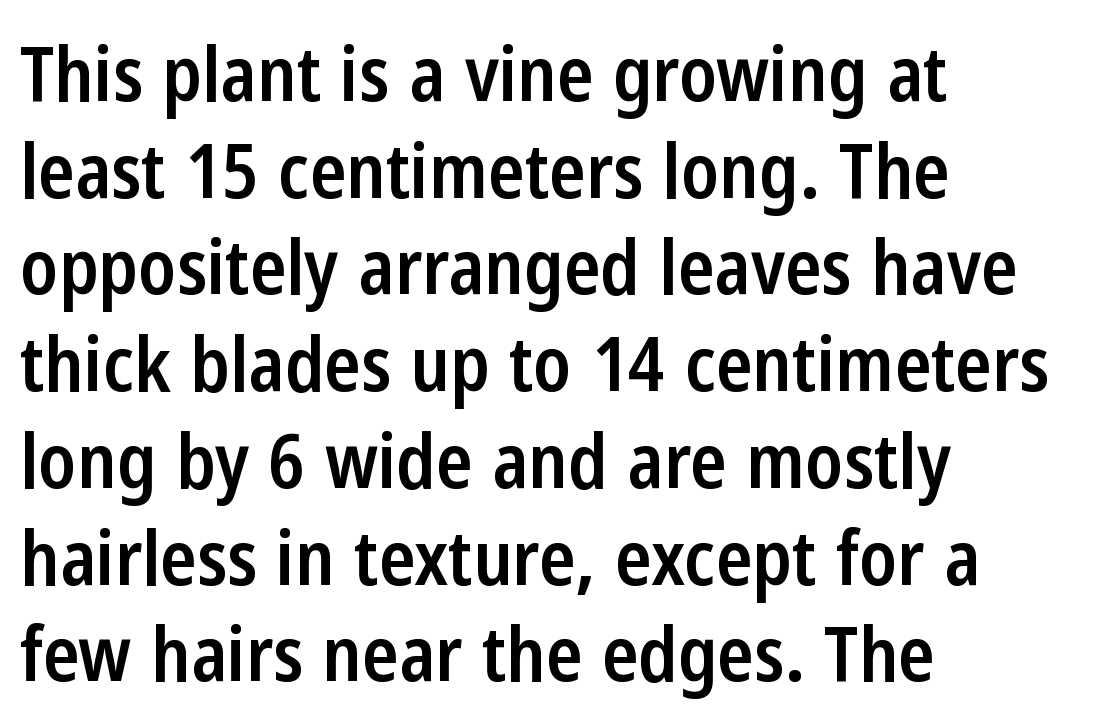
The image shows 75 px semibold, condensed sans-serif type, upright; set left-aligned, normal line spacing (1.29x), normal letter spacing, not underlined; low stroke contrast and a medium x-height.
